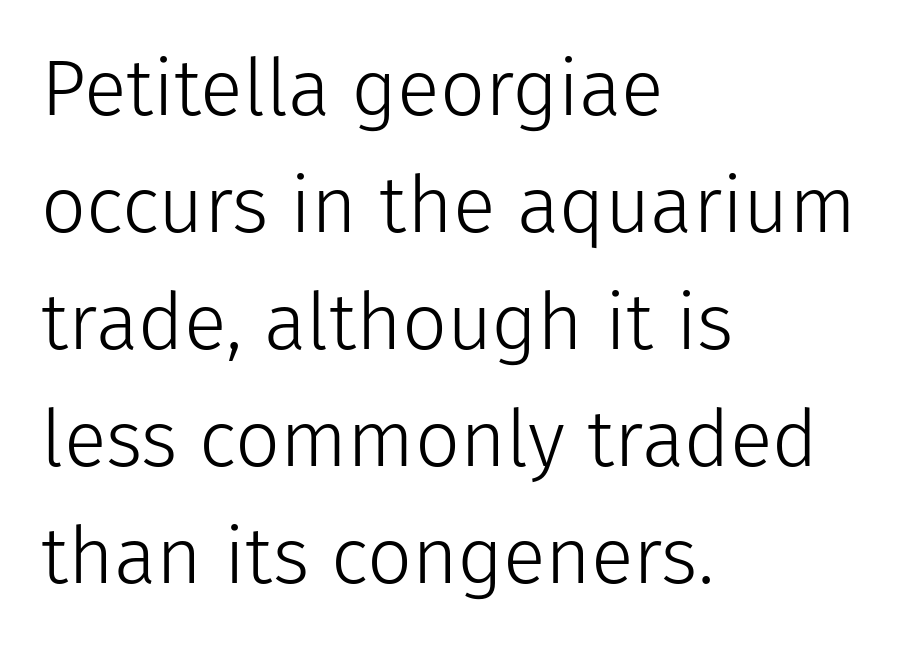
Q: Is the text bold? A: No.
Q: Is the text italic (slanted)? A: No, it is upright.
Q: Is the typeface a serif or a sans-serif typeface? A: Sans-serif.
Q: Is the text underlined? A: No.
Q: How is the paragraph aligned? A: Left-aligned.
Q: Is the spacing between letters normal or unusually wide? A: Normal.
Q: Is the spacing between lines tight, normal or loose? A: Normal.
Q: Width (condensed, normal, or wide)? A: Normal.
Q: Stroke contrast? A: Low.
Q: x-height? A: Medium.
Q: Monospaced? A: No.
